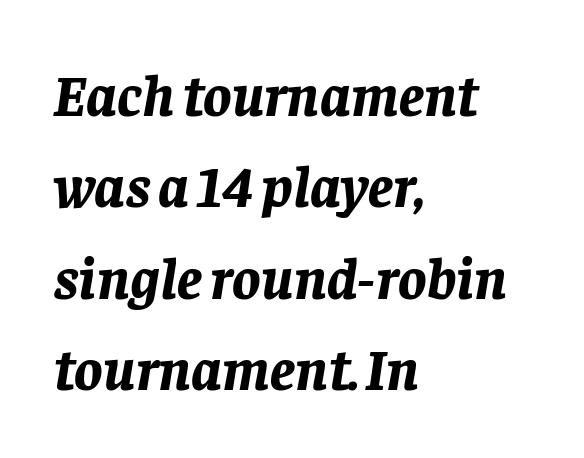
Spacing verdict: proportional, widths tailored to each character. One glance says typical: line gaps are just what's usual. Left-aligned paragraph, ragged on the right. The baseline area is clear. Between one letter and the next there's only the usual sliver of space.
